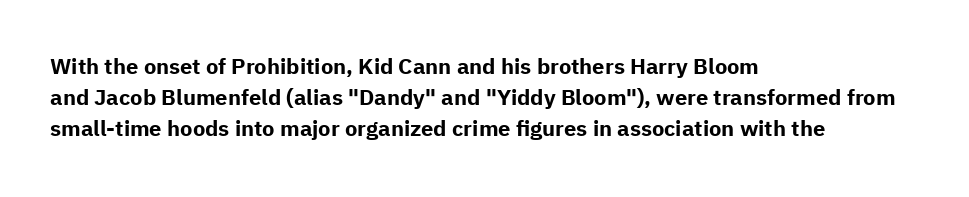
Ordinary non-slanted type is in use. The space between consecutive lines is moderate. The strokes are fattened all the way to bold. No extra tracking has been applied to these lines. Quick note: underline off. The typesetter chose a ragged-right arrangement here.
